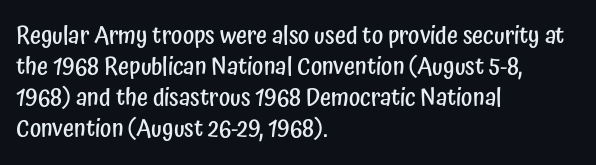
Q: Is the text bold? A: Semi-bold.
Q: Is the text italic (slanted)? A: No, it is upright.
Q: Is the text underlined? A: No.
Q: How is the paragraph aligned? A: Left-aligned.
Q: Is the spacing between letters normal or unusually wide? A: Normal.
Q: Is the spacing between lines tight, normal or loose? A: Normal.
